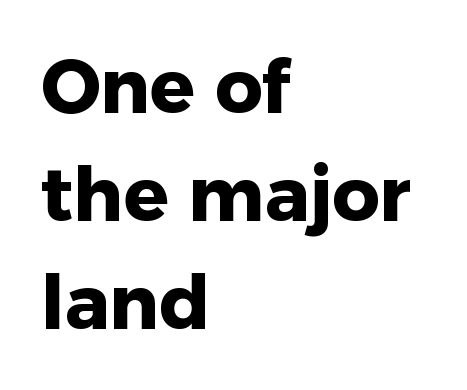
Q: Is the text bold? A: Yes.
Q: Is the text italic (slanted)? A: No, it is upright.
Q: Is the typeface a serif or a sans-serif typeface? A: Sans-serif.
Q: Is the text underlined? A: No.
Q: How is the paragraph aligned? A: Left-aligned.
Q: Is the spacing between letters normal or unusually wide? A: Normal.
Q: Is the spacing between lines tight, normal or loose? A: Normal.
Q: Width (condensed, normal, or wide)? A: Normal.
Q: Stroke contrast? A: Low.
Q: x-height? A: Medium.
Q: Monospaced? A: No.
